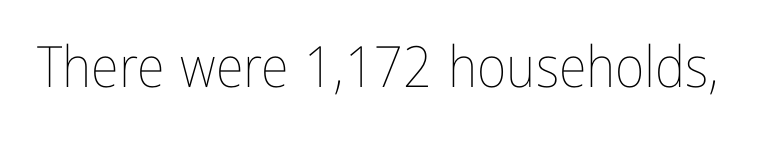
The image shows 57 px thin, condensed type, upright; set normal letter spacing, not underlined; low stroke contrast and a medium x-height.
